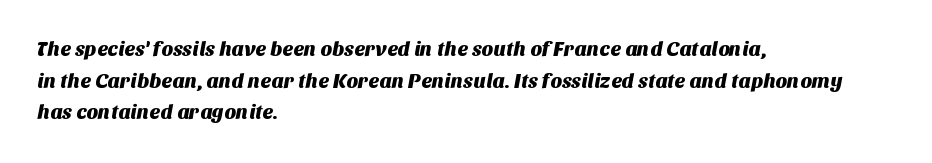
Line starts are locked; line ends wander. Beneath every word, the page is bare. The letterforms sit shoulder to shoulder at normal distance. What's the leading like? Ordinary, nothing unusual.
